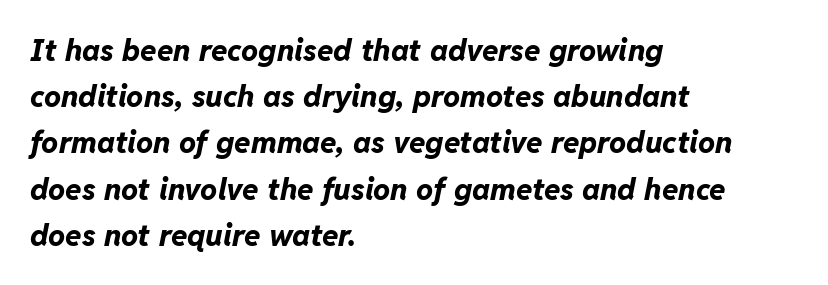
Q: Is the text bold? A: Yes.
Q: Is the text italic (slanted)? A: Yes, it leans right by about 11 degrees.
Q: Is the text underlined? A: No.
Q: How is the paragraph aligned? A: Left-aligned.
Q: Is the spacing between letters normal or unusually wide? A: Normal.
Q: Is the spacing between lines tight, normal or loose? A: Normal.
Q: Width (condensed, normal, or wide)? A: Normal.
Q: Stroke contrast? A: Low.
Q: x-height? A: Medium.
Q: Monospaced? A: No.
